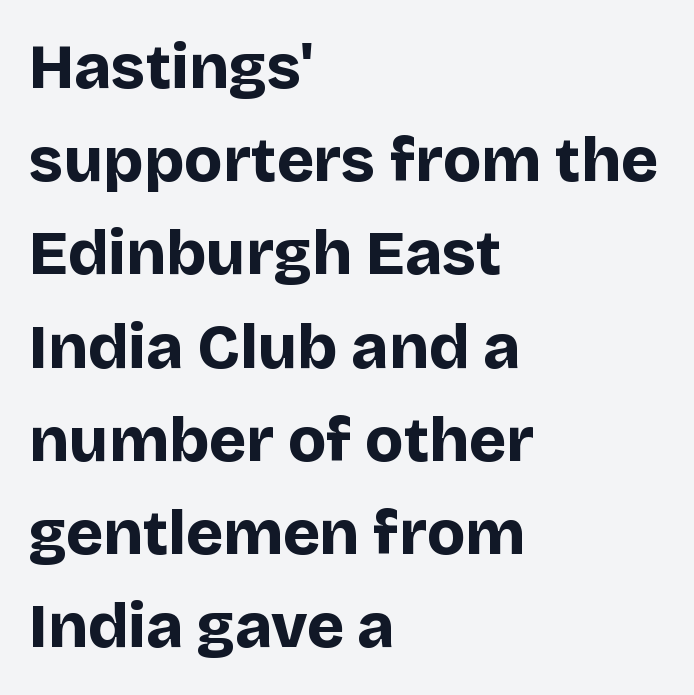
The rendering anchors every line to the left-hand side. How are the letters spaced? Ordinarily, with no added tracking. Is there much room between lines? A standard amount, neither cramped nor airy. The passage shown is typed in a proportional face where columns would drift. A dark, heavy texture on the line: the type is bold.
